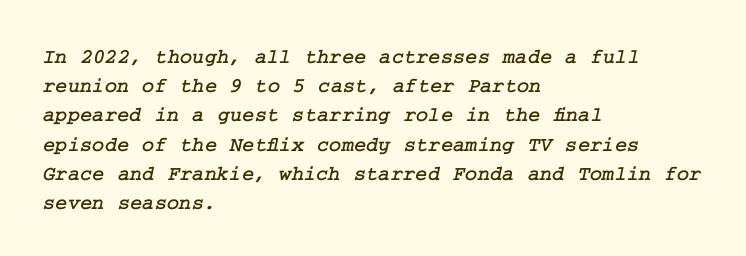
Q: Is the text underlined? A: No.
Q: How is the paragraph aligned? A: Left-aligned.
Q: Is the spacing between letters normal or unusually wide? A: Normal.
Q: Is the spacing between lines tight, normal or loose? A: Normal.
